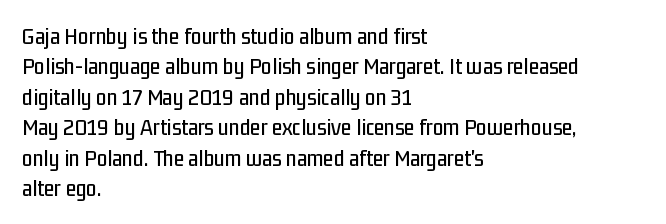
Unmarked baselines from the first word to the last. Short and long lines alike share a common starting point at left. The horizontal fit of the characters is conventional and even. Leading matches the norm, producing a regular column. In terms of posture, this sample is upright.
